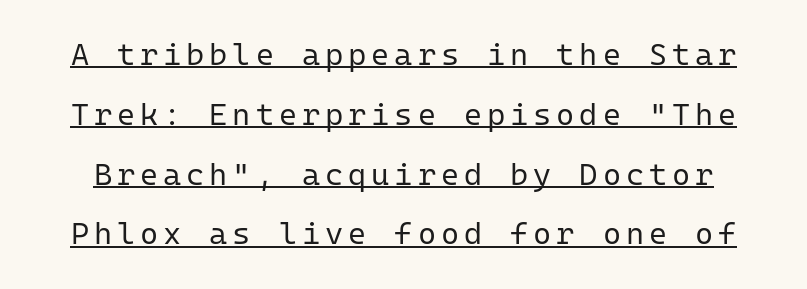
Q: Is the text bold? A: No.
Q: Is the text italic (slanted)? A: No, it is upright.
Q: Is the typeface a serif or a sans-serif typeface? A: Sans-serif.
Q: Is the text underlined? A: Yes.
Q: Is the spacing between lines tight, normal or loose? A: Loose.
Q: Width (condensed, normal, or wide)? A: Normal.
Q: Stroke contrast? A: Low.
Q: x-height? A: Medium.
Q: Monospaced? A: Yes.
